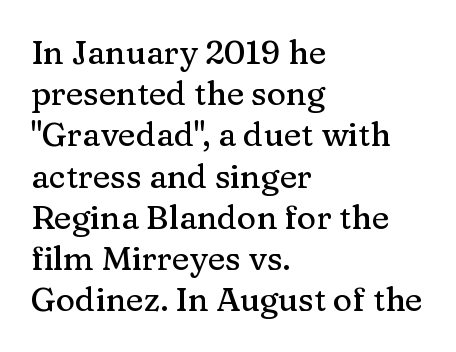
Old-style or modern, the face here clearly has serifs. Horizontal bands of white between lines are of average thickness. The letters advance in unequal steps, a hallmark of proportional type. Caption: multi-line text, flush left, ragged right.
